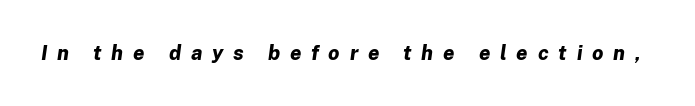
{"italic": "yes", "lean": "right", "slant_degrees": 8, "bold": "yes", "underline": "no", "letter_spacing": "wide", "letter_spacing_em": 0.49, "glyph_px": 20}
